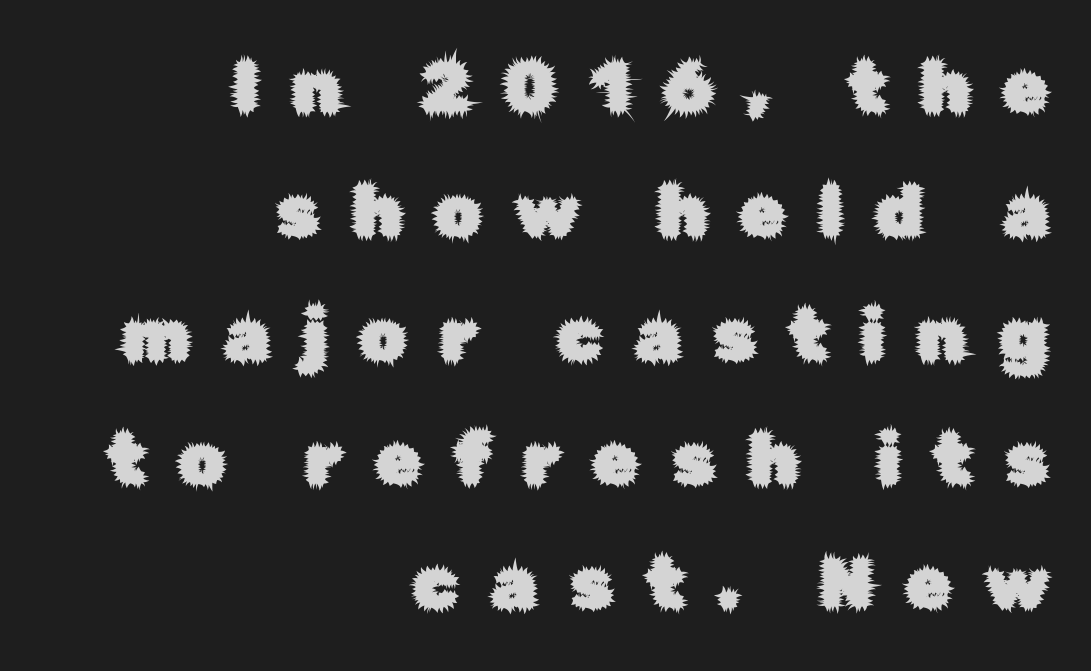
Q: Is the text italic (slanted)? A: No, it is upright.
Q: Is the typeface a serif or a sans-serif typeface? A: Sans-serif.
Q: Is the text underlined? A: No.
Q: How is the paragraph aligned? A: Right-aligned.
Q: Is the spacing between letters normal or unusually wide? A: Unusually wide.
Q: Is the spacing between lines tight, normal or loose? A: Normal.
Q: Width (condensed, normal, or wide)? A: Normal.
Q: Stroke contrast? A: Low.
Q: x-height? A: Medium.
Q: Monospaced? A: No.
